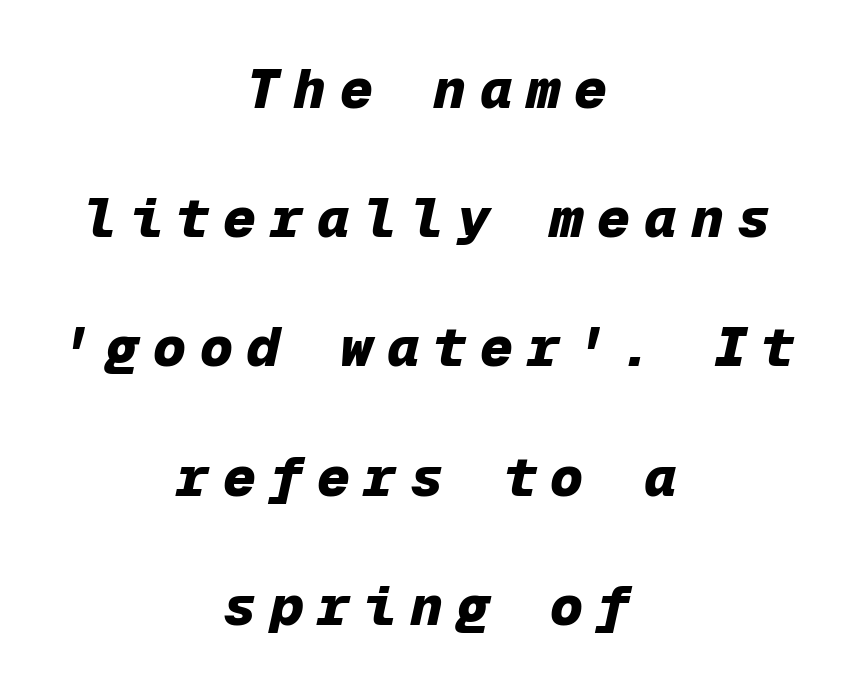
The designer dialed line spacing up above the default. Fixed-width glyphs throughout — classic coding-font behaviour. Letters rest on an invisible, unmarked baseline. If you drew a line through each stem, it would be angled. The gaps between neighbouring characters are conspicuously large. In CSS terms this would be text-align: center.
